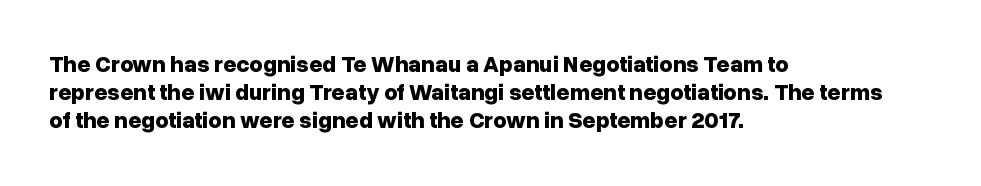
{"italic": "no", "bold": "yes", "underline": "no", "align": "left", "line_spacing_ratio": 1.21, "letter_spacing": "normal", "letter_spacing_em": 0.0, "glyph_px": 23}
